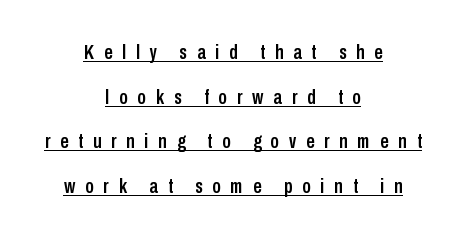
{"italic": "no", "underline": "yes", "align": "center", "line_spacing": "loose", "line_spacing_ratio": 2.12, "letter_spacing": "wide", "letter_spacing_em": 0.47, "glyph_px": 21}
